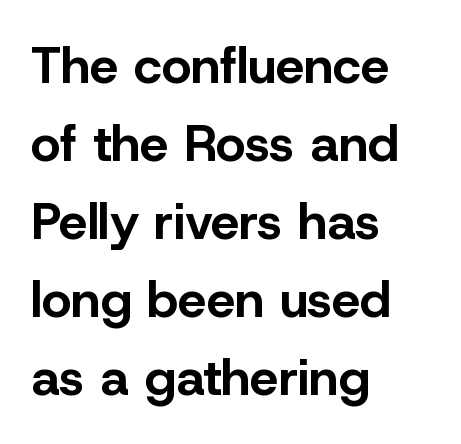
The image shows 51 px bold sans-serif type, upright; set left-aligned, normal line spacing (1.53x), normal letter spacing, not underlined; low stroke contrast and a medium x-height.
